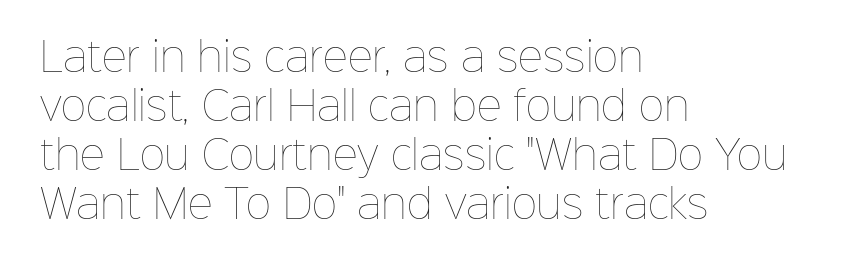
{"italic": "no", "bold": "no", "weight": "thin", "width": "normal", "stroke_contrast": "low", "x_height": "medium", "monospaced": "no", "underline": "no", "align": "left", "line_spacing": "normal", "line_spacing_ratio": 1.26, "letter_spacing": "normal", "letter_spacing_em": 0.0, "glyph_px": 39}
